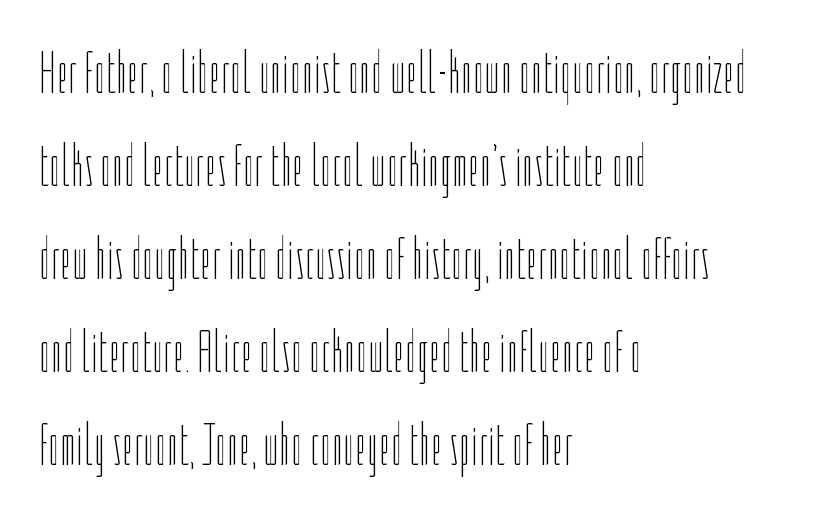
{"italic": "no", "bold": "no", "weight": "thin", "width": "condensed", "stroke_contrast": "low", "x_height": "medium", "monospaced": "no", "underline": "no", "align": "left", "line_spacing": "normal", "line_spacing_ratio": 1.55, "letter_spacing": "normal", "letter_spacing_em": 0.0, "glyph_px": 60}
